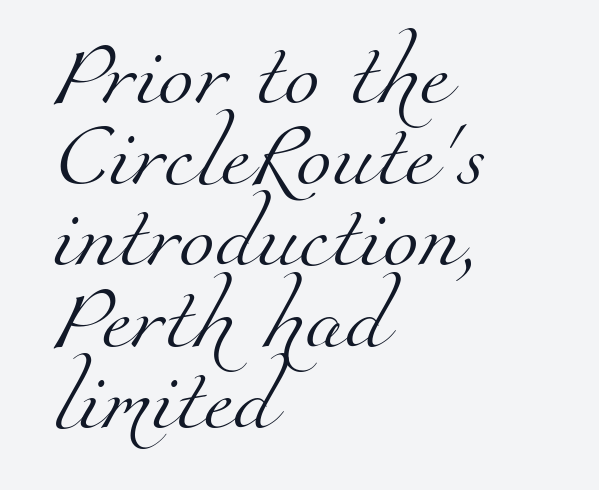
Q: Is the text bold? A: No.
Q: Is the typeface a serif or a sans-serif typeface? A: Serif.
Q: Is the text underlined? A: No.
Q: How is the paragraph aligned? A: Left-aligned.
Q: Is the spacing between letters normal or unusually wide? A: Normal.
Q: Is the spacing between lines tight, normal or loose? A: Normal.
Q: Width (condensed, normal, or wide)? A: Normal.
Q: Stroke contrast? A: Medium.
Q: x-height? A: Small.
Q: Monospaced? A: No.
